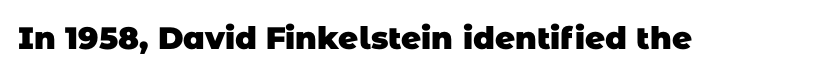
Q: Is the text bold? A: Yes.
Q: Is the typeface a serif or a sans-serif typeface? A: Sans-serif.
Q: Is the text underlined? A: No.
Q: Is the spacing between letters normal or unusually wide? A: Normal.
Q: Width (condensed, normal, or wide)? A: Normal.
Q: Stroke contrast? A: Low.
Q: x-height? A: Large.
Q: Monospaced? A: No.
